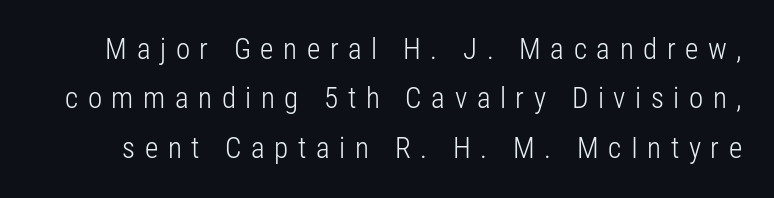
Q: Is the text bold? A: No.
Q: Is the text italic (slanted)? A: No, it is upright.
Q: Is the typeface a serif or a sans-serif typeface? A: Sans-serif.
Q: Is the text underlined? A: No.
Q: Is the spacing between letters normal or unusually wide? A: Unusually wide.
Q: Is the spacing between lines tight, normal or loose? A: Normal.
Q: Width (condensed, normal, or wide)? A: Condensed.
Q: Stroke contrast? A: Low.
Q: x-height? A: Medium.
Q: Monospaced? A: No.
